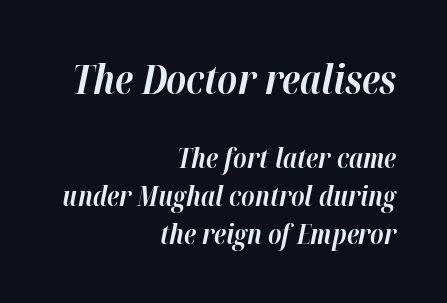
In terms of posture, this sample is oblique. The emphasis by scale lands on block number one, above. Proportional: the letters do not fall into vertical columns. Reading down the block, your eye finds every line finishing at a fixed right position.
